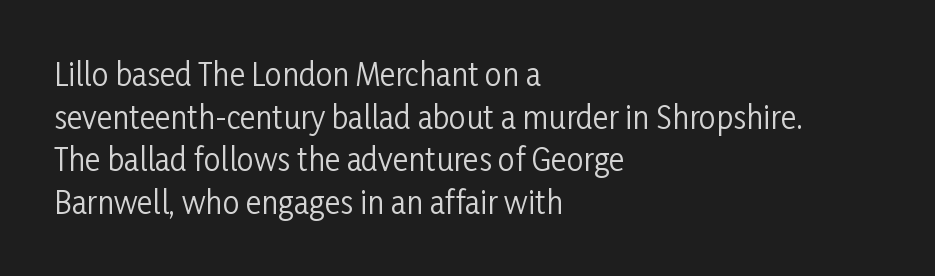
{"serif": "no", "italic": "no", "bold": "no", "weight": "regular", "width": "condensed", "stroke_contrast": "low", "x_height": "medium", "monospaced": "no", "underline": "no", "align": "left", "line_spacing": "normal", "line_spacing_ratio": 1.42, "letter_spacing": "normal", "letter_spacing_em": 0.0, "glyph_px": 30}
